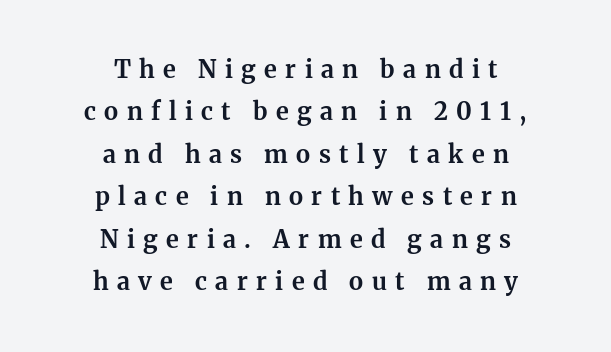
{"italic": "no", "bold": "yes", "underline": "no", "align": "center", "line_spacing_ratio": 1.77, "letter_spacing": "wide", "letter_spacing_em": 0.35, "glyph_px": 24}
